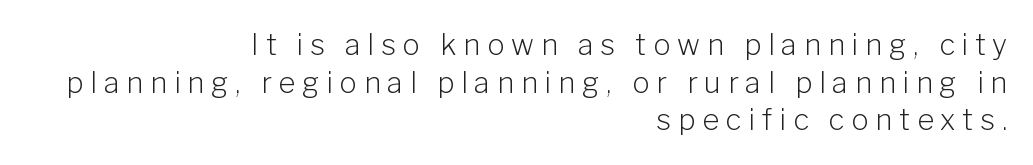
Q: Is the text bold? A: No.
Q: Is the text italic (slanted)? A: No, it is upright.
Q: Is the typeface a serif or a sans-serif typeface? A: Sans-serif.
Q: Is the text underlined? A: No.
Q: How is the paragraph aligned? A: Right-aligned.
Q: Is the spacing between letters normal or unusually wide? A: Unusually wide.
Q: Is the spacing between lines tight, normal or loose? A: Normal.
Q: Width (condensed, normal, or wide)? A: Normal.
Q: Stroke contrast? A: Low.
Q: x-height? A: Medium.
Q: Monospaced? A: No.
